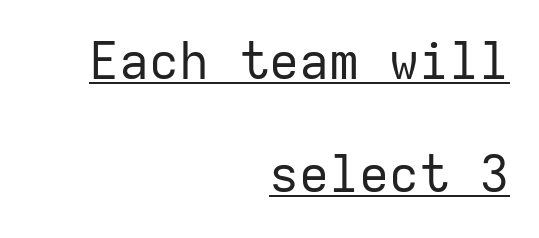
Q: Is the text bold? A: No.
Q: Is the text italic (slanted)? A: No, it is upright.
Q: Is the typeface a serif or a sans-serif typeface? A: Sans-serif.
Q: Is the text underlined? A: Yes.
Q: How is the paragraph aligned? A: Right-aligned.
Q: Is the spacing between letters normal or unusually wide? A: Normal.
Q: Is the spacing between lines tight, normal or loose? A: Loose.
Q: Width (condensed, normal, or wide)? A: Normal.
Q: Stroke contrast? A: Low.
Q: x-height? A: Medium.
Q: Monospaced? A: Yes.
